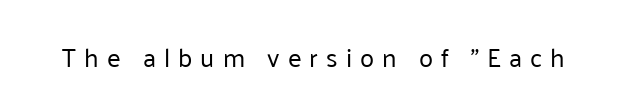
Q: Is the text bold? A: No.
Q: Is the text italic (slanted)? A: No, it is upright.
Q: Is the text underlined? A: No.
Q: Is the spacing between letters normal or unusually wide? A: Unusually wide.
